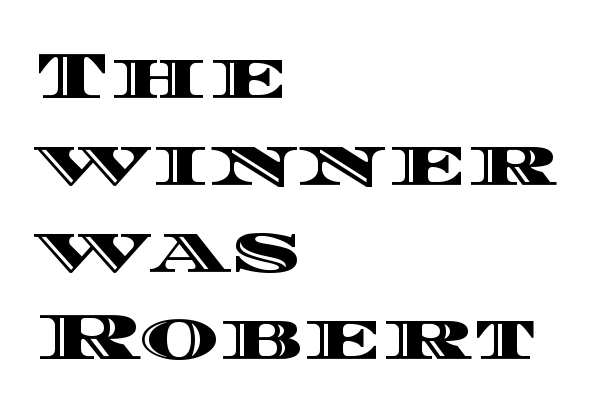
Q: Is the text italic (slanted)? A: No, it is upright.
Q: Is the text underlined? A: No.
Q: How is the paragraph aligned? A: Left-aligned.
Q: Is the spacing between letters normal or unusually wide? A: Normal.
Q: Is the spacing between lines tight, normal or loose? A: Normal.
Q: Width (condensed, normal, or wide)? A: Wide.
Q: x-height? A: Large.
Q: Monospaced? A: No.
